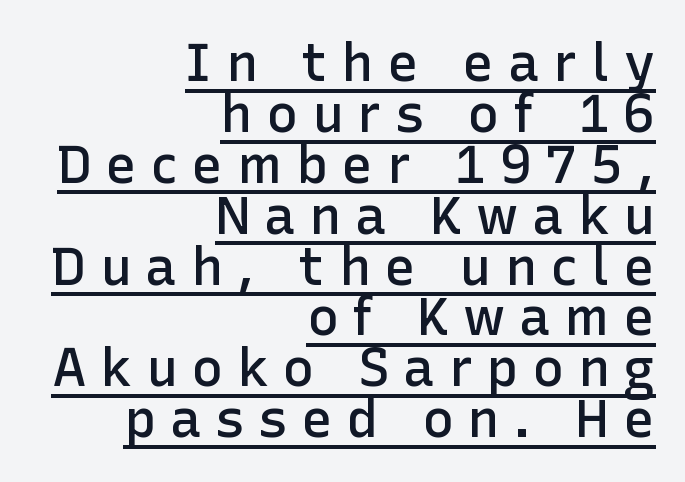
What kind of face is this? One without serifs — a sans. Spacing verdict: proportional, widths tailored to each character. Posture: upright roman. One-word summary of the alignment: right. Leading: reduced.
